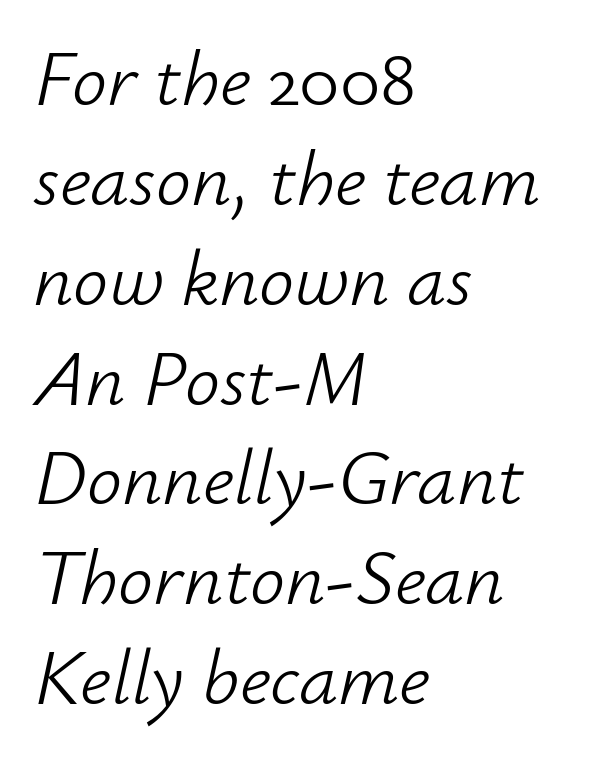
{"italic": "yes", "lean": "right", "slant_degrees": 12, "bold": "no", "weight": "light", "width": "normal", "stroke_contrast": "low", "x_height": "small", "monospaced": "no", "underline": "no", "align": "left", "line_spacing": "normal", "line_spacing_ratio": 1.28, "letter_spacing": "normal", "letter_spacing_em": 0.0, "glyph_px": 78}
